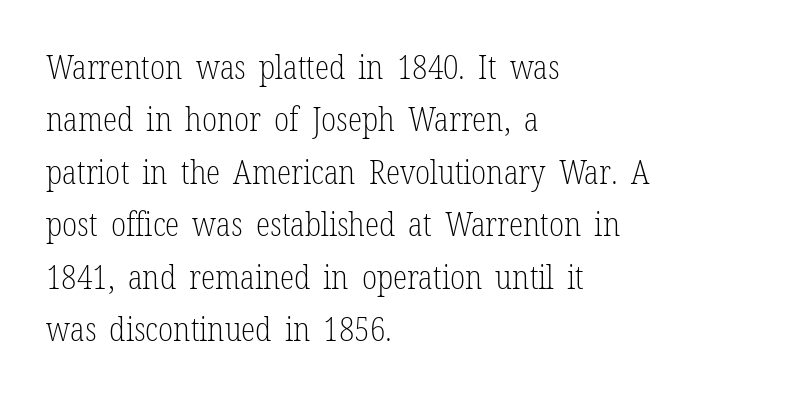
The image shows 33 px light, condensed serif type, upright; set left-aligned, normal line spacing (1.59x), normal letter spacing, not underlined; low stroke contrast and a medium x-height.
